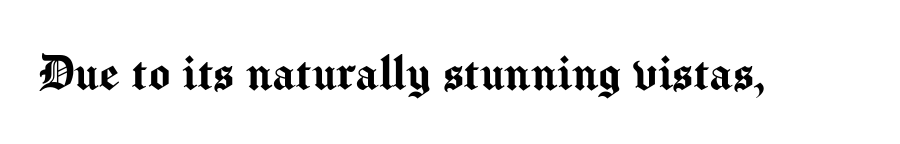
The image shows 57 px sans-serif type, upright; set normal letter spacing, not underlined; medium stroke contrast and a medium x-height.
